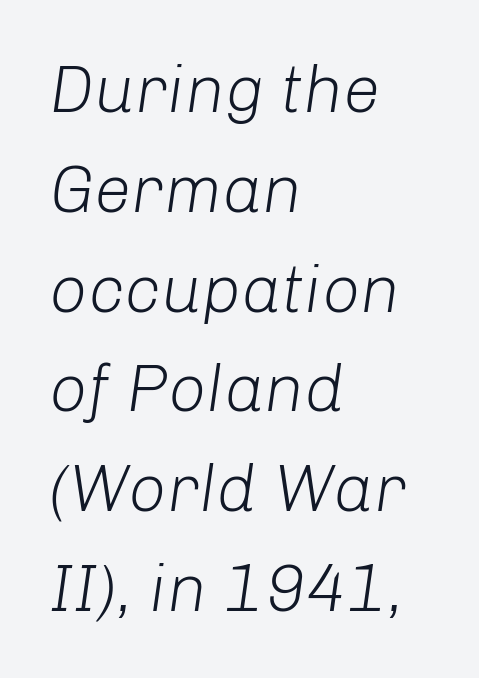
The letters look calm and open, with moderate or lighter stems. The lines sit at an ordinary, default distance from one another. This is oblique type, the kind used for emphasis or titles. A clean baseline with only descenders dipping below it. Character widths vary here, with narrow letters taking less room than wide ones. If you drew a ruler down the left edge, every line would touch it.
